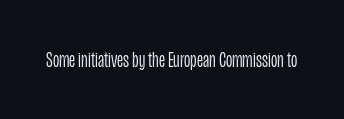
The image shows 22 px text type, upright; set normal letter spacing, not underlined.
